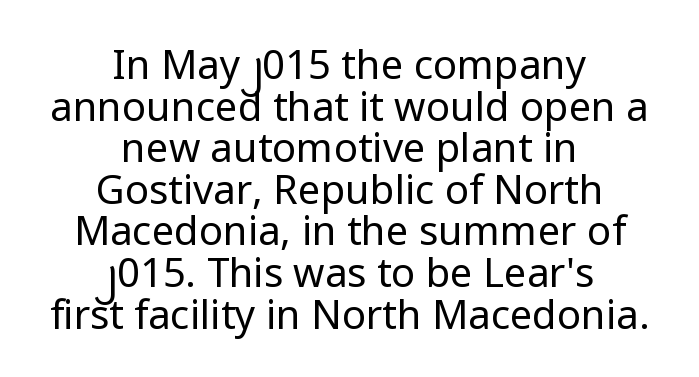
The typesetting does not lean heavy: it is not bold. Descenders are the only things crossing below the line. Centered paragraph, ragged on both sides. The axis of the letterforms is exactly vertical. Here the designer chose a conventional face with non-uniform glyph widths. The passage shown stacks its lines with hardly any gap.
